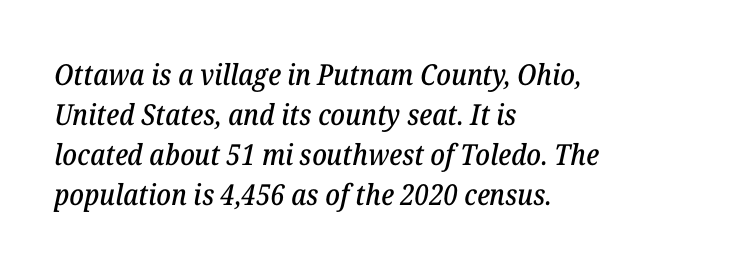
{"serif": "yes", "italic": "yes", "lean": "right", "slant_degrees": 12, "width": "normal", "stroke_contrast": "low", "x_height": "medium", "monospaced": "no", "underline": "no", "align": "left", "line_spacing": "normal", "line_spacing_ratio": 1.38, "letter_spacing": "normal", "letter_spacing_em": 0.0, "glyph_px": 29}
